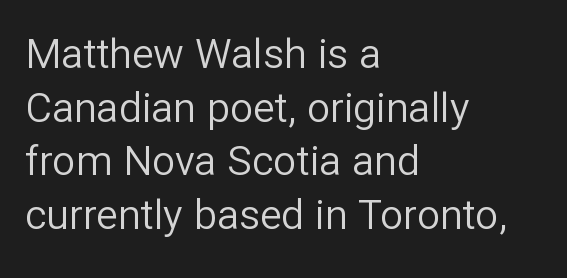
The image shows 41 px regular-weight sans-serif type, upright; set left-aligned, normal line spacing (1.31x), normal letter spacing, not underlined; low stroke contrast and a medium x-height.
